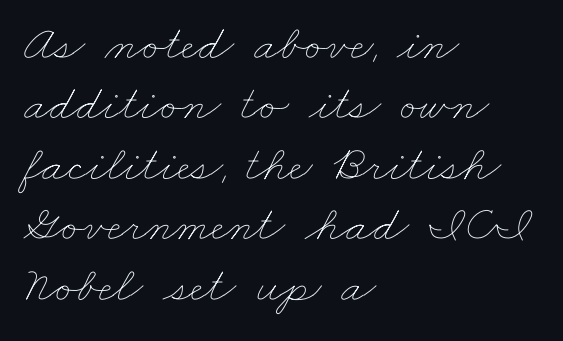
There is no visible air inserted between adjacent glyphs. No heavy texture on the line: the type isn't bold. The letters advance in unequal steps, a hallmark of proportional type. Where is the straight margin? On the left.
